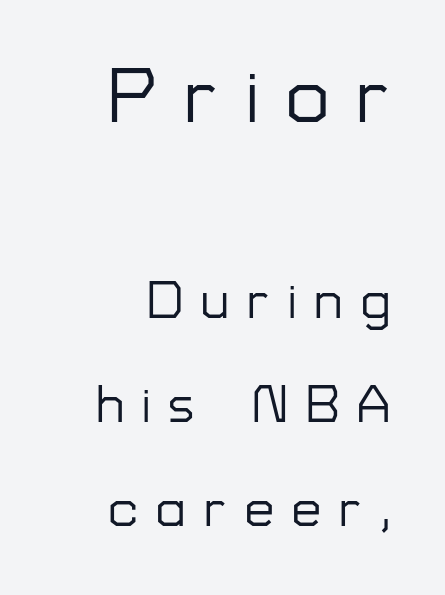
{"serif": "no", "italic": "no", "width": "normal", "stroke_contrast": "low", "x_height": "medium", "monospaced": "no", "underline": "no", "align": "right", "line_spacing": "loose", "line_spacing_ratio": 2.0, "letter_spacing": "wide", "letter_spacing_em": 0.35, "larger_block": "first", "size_ratio": 1.5, "glyph_px": 78}
